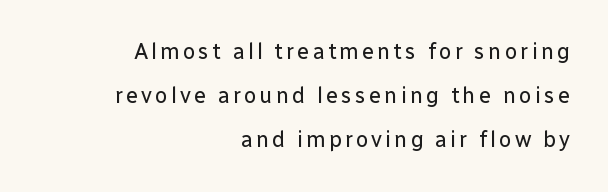
Each new line begins a long way beneath the previous one. Weight: not bold — regular or lighter. The text block is weighted toward the right margin, trailing off unevenly leftward. Is there any slant? The stems are plumb. Words float on clear page, feet unadorned.
